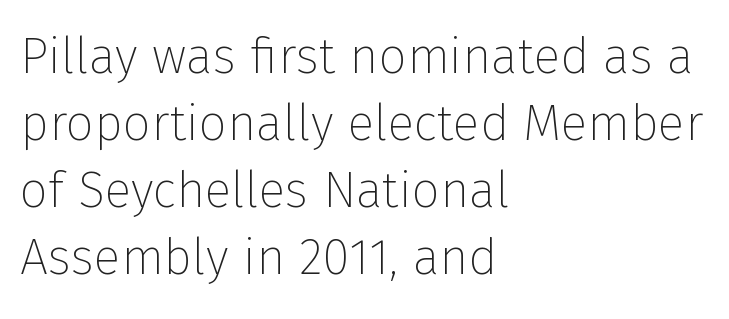
{"serif": "no", "italic": "no", "bold": "no", "weight": "thin", "width": "normal", "stroke_contrast": "low", "x_height": "medium", "monospaced": "no", "underline": "no", "align": "left", "line_spacing": "normal", "line_spacing_ratio": 1.34, "letter_spacing": "normal", "letter_spacing_em": 0.0, "glyph_px": 50}
